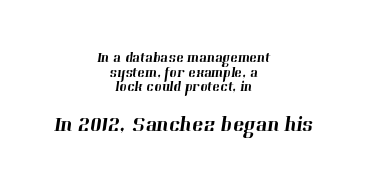
{"underline": "no", "align": "center", "line_spacing": "tight", "line_spacing_ratio": 1.05, "letter_spacing": "normal", "letter_spacing_em": 0.0, "larger_block": "second", "size_ratio": 1.5, "glyph_px": 21}
